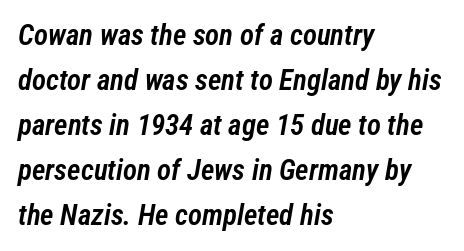
{"italic": "yes", "lean": "right", "slant_degrees": 12, "bold": "semi", "weight": "semibold", "width": "condensed", "stroke_contrast": "low", "x_height": "medium", "monospaced": "no", "underline": "no", "align": "left", "line_spacing": "normal", "line_spacing_ratio": 1.55, "letter_spacing": "normal", "letter_spacing_em": 0.0, "glyph_px": 29}
